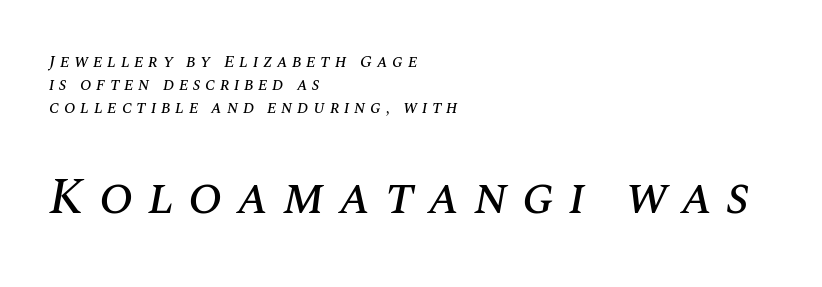
The image shows 51 px text type, italic (leaning right); set left-aligned, normal line spacing (1.34x), unusually wide letter spacing (+0.27 em), not underlined; the second (bottom) block is 3.0x larger; medium stroke contrast and a large x-height.
